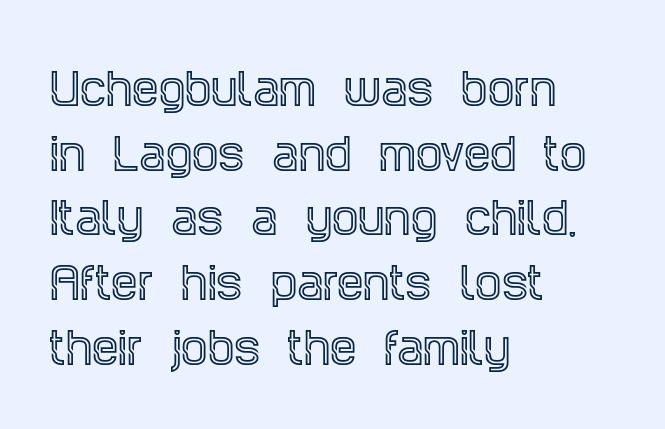
The lettering stays uniformly vertical, giving the passage a roman look. Short and long lines alike share a common starting point at left. Evenly set lines give the paragraph a standard silhouette. Between one letter and the next there's only the usual sliver of space. Underline: absent.
